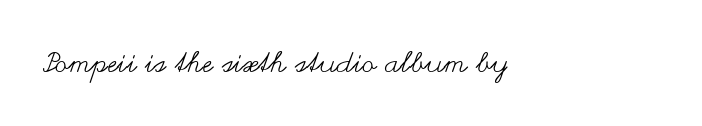
{"bold": "no", "weight": "regular", "width": "wide", "stroke_contrast": "medium", "x_height": "small", "monospaced": "no", "underline": "no", "letter_spacing": "normal", "letter_spacing_em": 0.0, "glyph_px": 28}
